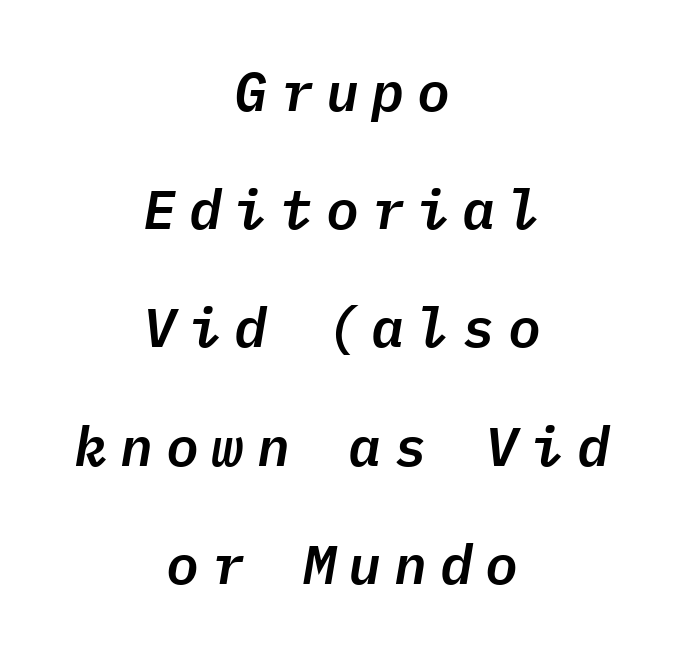
The image shows 55 px text type, italic (leaning right), monospaced; set centered, loose line spacing (2.15x), unusually wide letter spacing (+0.23 em), not underlined; low stroke contrast and a medium x-height.
